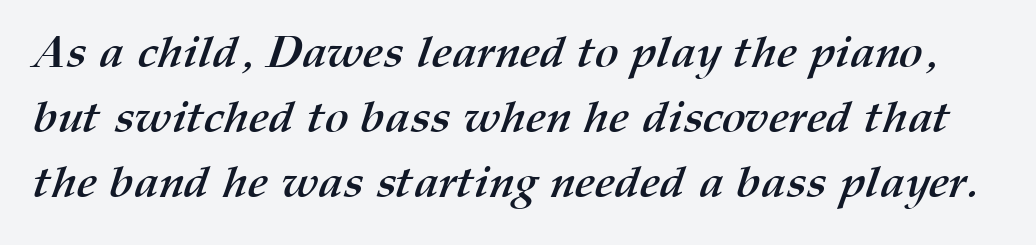
Q: Is the text bold? A: Yes.
Q: Is the text underlined? A: No.
Q: Is the spacing between letters normal or unusually wide? A: Normal.
Q: Is the spacing between lines tight, normal or loose? A: Normal.
Q: Width (condensed, normal, or wide)? A: Normal.
Q: Stroke contrast? A: Medium.
Q: x-height? A: Medium.
Q: Monospaced? A: No.
